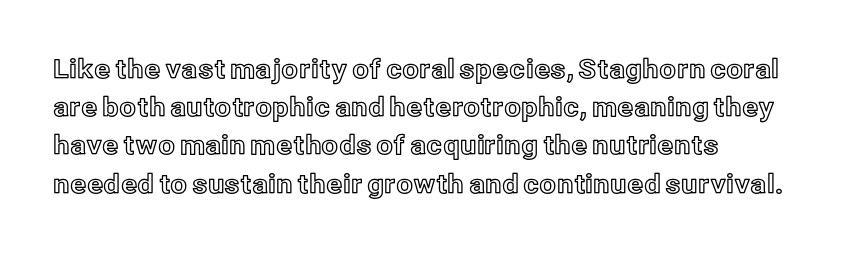
The image shows 26 px text type, upright; set left-aligned, normal line spacing (1.47x), normal letter spacing, not underlined.
